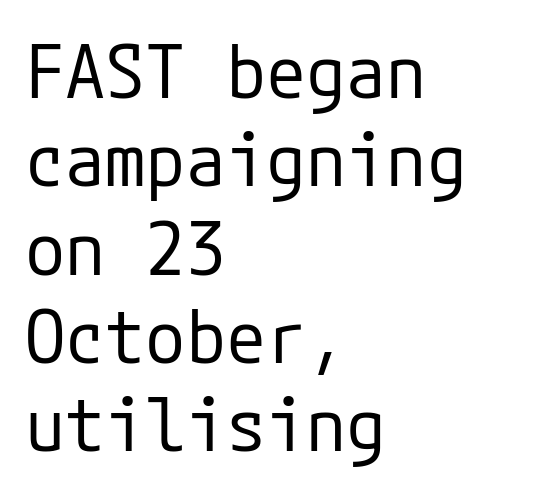
The weight tops out at a normal text grade. Beneath every word, the page is bare. If you drew a line through each stem, it would be perfectly vertical. This is sans-serif lettering, the kind often seen on screens and signage. Notice how the passage keeps a crisp vertical edge on the left only. Observe the ordinary spacing: letters are neighbours, not strangers.
